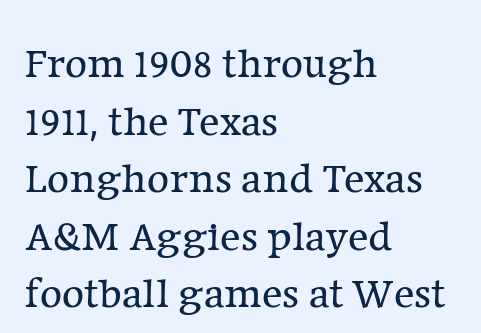
Weight: not bold — regular or lighter. There is no visible air inserted between adjacent glyphs. Spacing verdict: proportional, widths tailored to each character. You can tell it's not italic because the verticals are truly vertical. Notice how descenders clear the ascenders below comfortably — that's standard leading.
